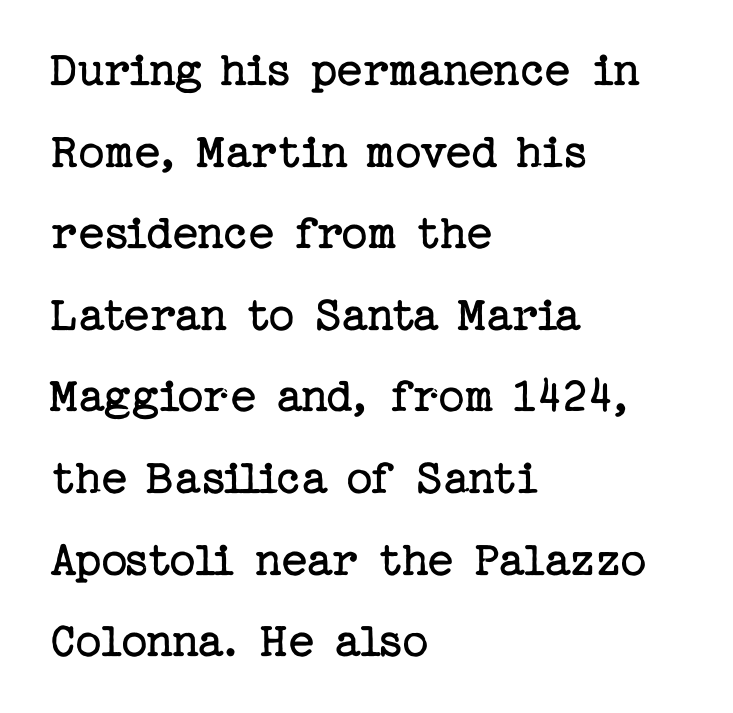
The space directly below the letters is spotless. This is not heavy type; no bold has been used. The rendering uses a moderate line-height, typical for paragraphs. Old-style or modern, the face here clearly has serifs.
